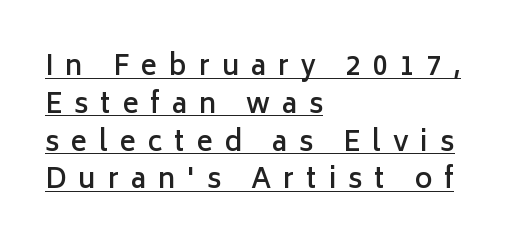
{"italic": "no", "bold": "semi", "underline": "yes", "align": "left", "line_spacing": "normal", "line_spacing_ratio": 1.4, "letter_spacing": "wide", "letter_spacing_em": 0.44, "glyph_px": 27}
